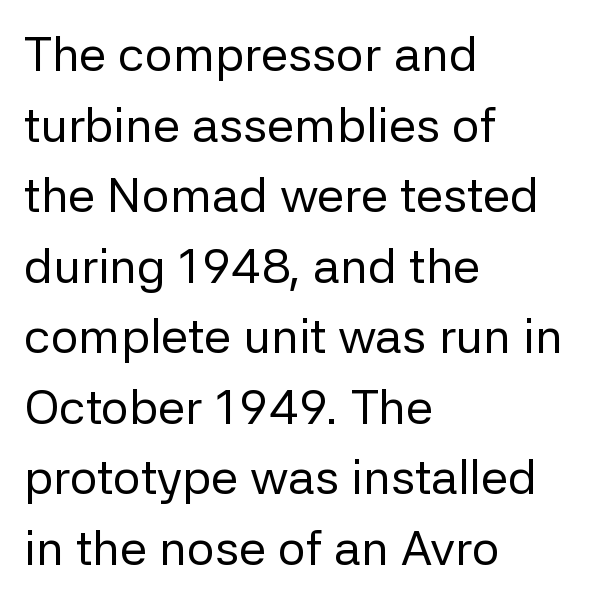
The image shows 49 px regular-weight sans-serif type, upright; set left-aligned, normal line spacing (1.44x), normal letter spacing, not underlined; low stroke contrast and a medium x-height.
